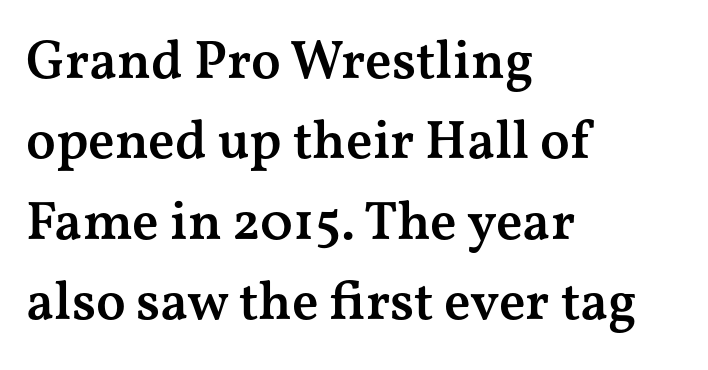
Q: Is the text bold? A: Semi-bold.
Q: Is the text italic (slanted)? A: No, it is upright.
Q: Is the typeface a serif or a sans-serif typeface? A: Serif.
Q: Is the text underlined? A: No.
Q: How is the paragraph aligned? A: Left-aligned.
Q: Is the spacing between letters normal or unusually wide? A: Normal.
Q: Is the spacing between lines tight, normal or loose? A: Normal.
Q: Width (condensed, normal, or wide)? A: Wide.
Q: Stroke contrast? A: Medium.
Q: x-height? A: Medium.
Q: Monospaced? A: No.
